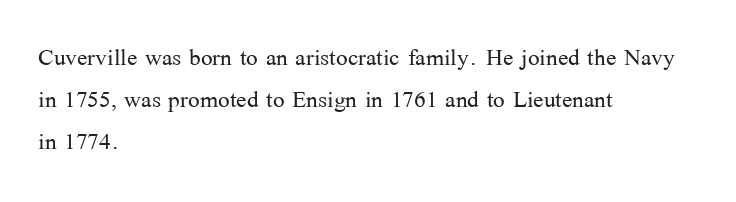
The typesetter chose a ragged-right arrangement here. What's the leading like? Ordinary, nothing unusual. When letters stand straight like this, we call the style roman or upright. Check under the words: just untouched page. Nothing unusual about the tracking: characters are spaced as the font intends.
